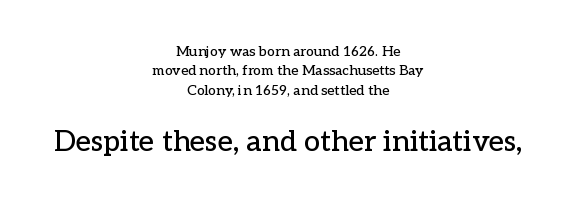
The image shows 29 px serif type, upright; set centered, normal line spacing (1.38x), normal letter spacing, not underlined; the second (bottom) block is 2.07x larger; low stroke contrast and a medium x-height.
